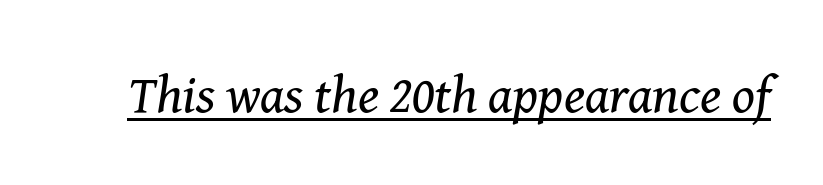
The image shows 53 px regular-weight serif type, italic (leaning right); set normal letter spacing, underlined; medium stroke contrast and a medium x-height.
